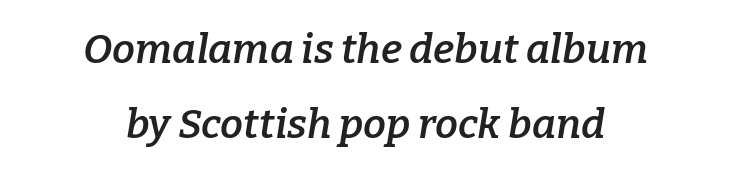
The image shows 41 px semibold serif type, italic (leaning right); set centered, line spacing 1.84x, normal letter spacing, not underlined; low stroke contrast and a medium x-height.
